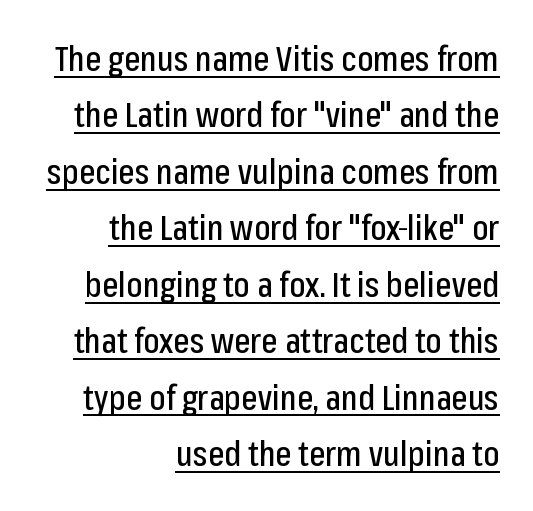
The compositor pushed each line to the right boundary. Tracking here is standard; glyphs follow each other at the usual distance. The lines sit at an ordinary, default distance from one another. The letters stand straight up with perfectly vertical stems. A typesetter would call this proportional, since set widths differ per character. I'd call this a sans setting — the letters go barefoot.
